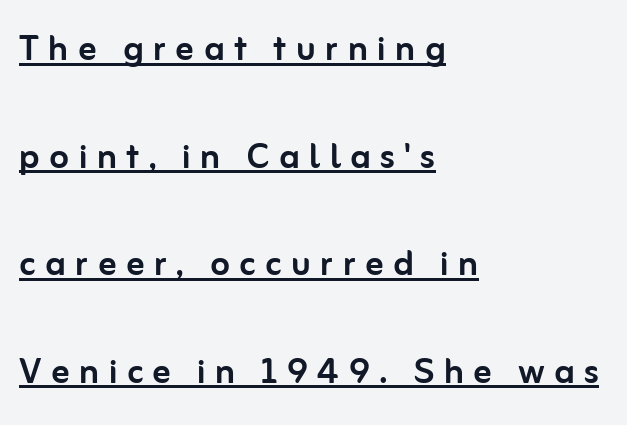
The image shows 45 px sans-serif type, upright; set left-aligned, loose line spacing (2.39x), unusually wide letter spacing (+0.21 em), underlined; low stroke contrast and a medium x-height.
